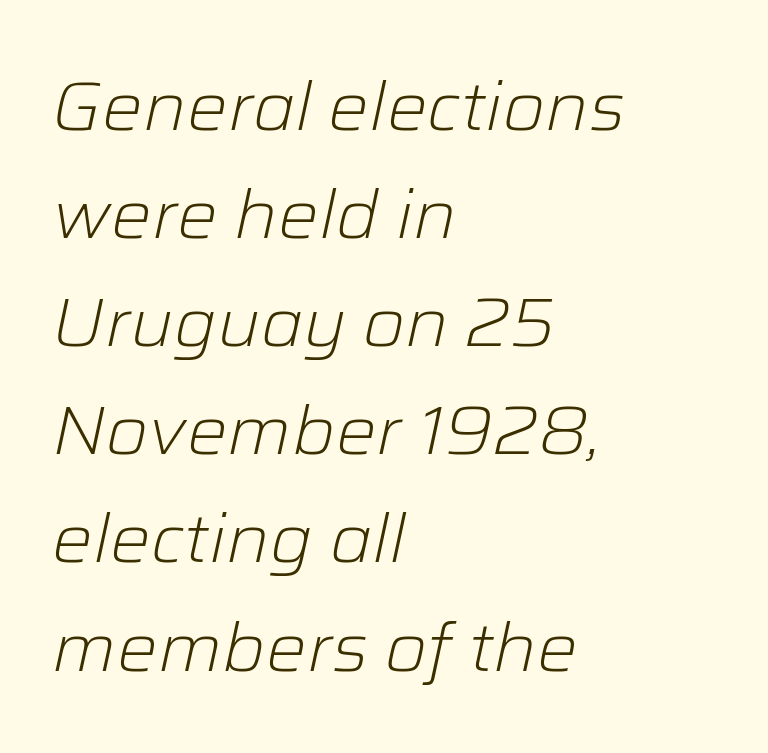
Q: Is the text bold? A: No.
Q: Is the text italic (slanted)? A: Yes, it leans right by about 12 degrees.
Q: Is the text underlined? A: No.
Q: How is the paragraph aligned? A: Left-aligned.
Q: Is the spacing between letters normal or unusually wide? A: Normal.
Q: Is the spacing between lines tight, normal or loose? A: Normal.
Q: Width (condensed, normal, or wide)? A: Normal.
Q: Stroke contrast? A: Low.
Q: x-height? A: Medium.
Q: Monospaced? A: No.
